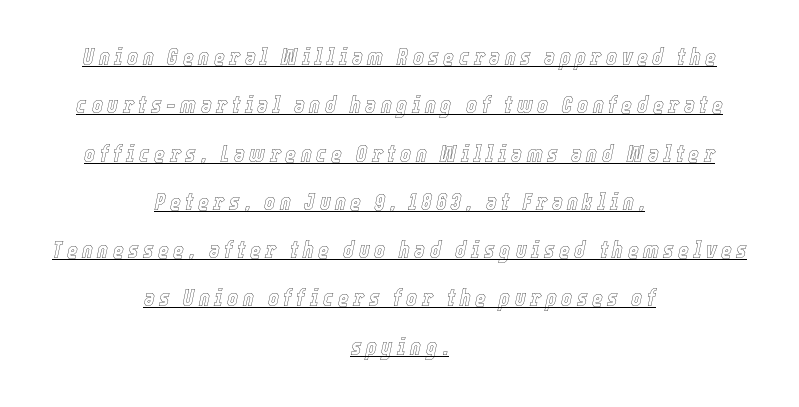
Q: Is the text italic (slanted)? A: Yes, it leans right by about 12 degrees.
Q: Is the text underlined? A: Yes.
Q: How is the paragraph aligned? A: Centered.
Q: Is the spacing between letters normal or unusually wide? A: Unusually wide.
Q: Is the spacing between lines tight, normal or loose? A: Loose.
